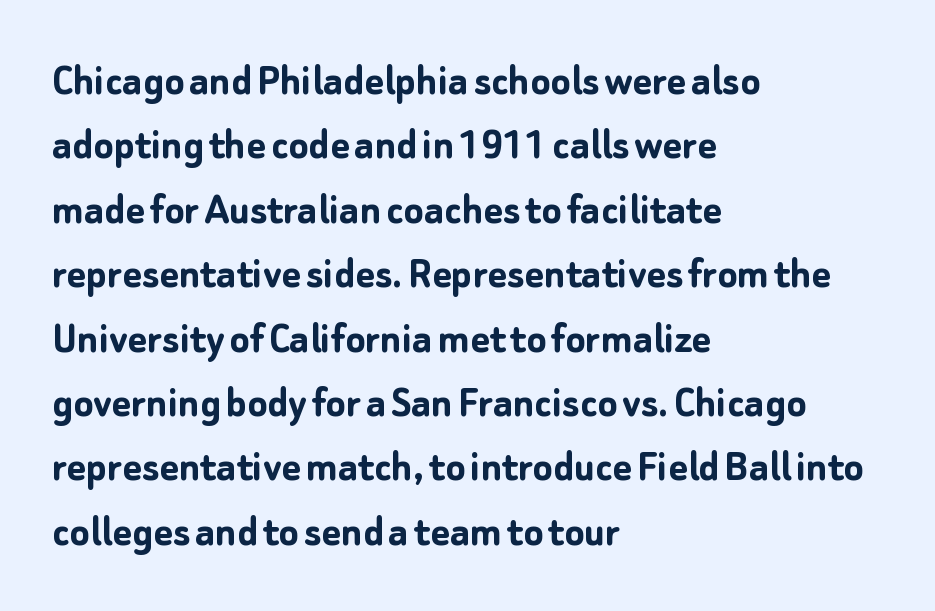
A roman cut, with each character standing at attention. The face used here is proportionally spaced, like ordinary book or web type. Each line starts at the same left margin while the right side varies. Compared with typical paragraphs, the rows here are spaced about the same. The type family on display is of the sans-serif kind. Observe the ordinary spacing: letters are neighbours, not strangers.
